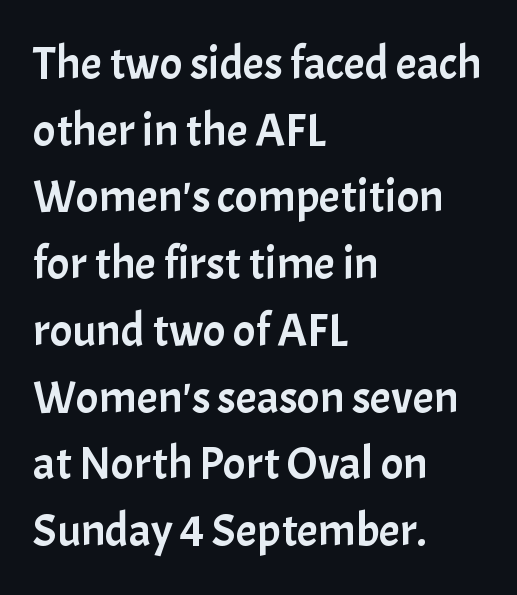
Honestly, the row spacing looks completely unremarkable. Nope, no serifs anywhere on these letters. The letters sit at their default tracking, neither squeezed nor spread. Looks like regular typesetting: each glyph gets only the width it needs. Nobody drew a line under any word here. Is there any slant? The stems are plumb.
